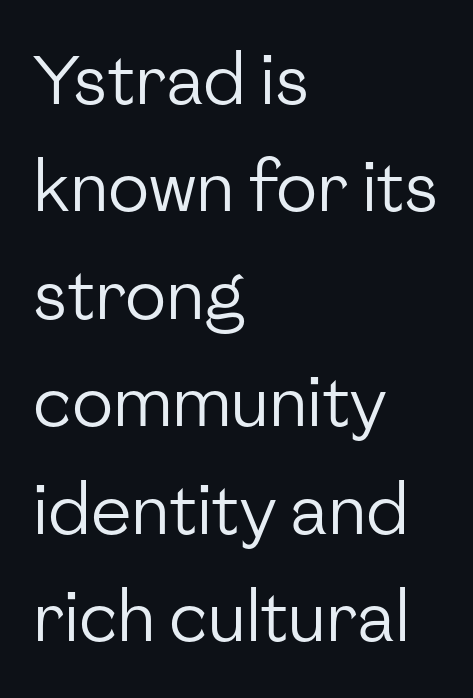
{"serif": "no", "italic": "no", "bold": "no", "weight": "regular", "width": "normal", "stroke_contrast": "low", "x_height": "medium", "monospaced": "no", "underline": "no", "align": "left", "line_spacing": "normal", "line_spacing_ratio": 1.58, "letter_spacing": "normal", "letter_spacing_em": 0.0, "glyph_px": 68}
